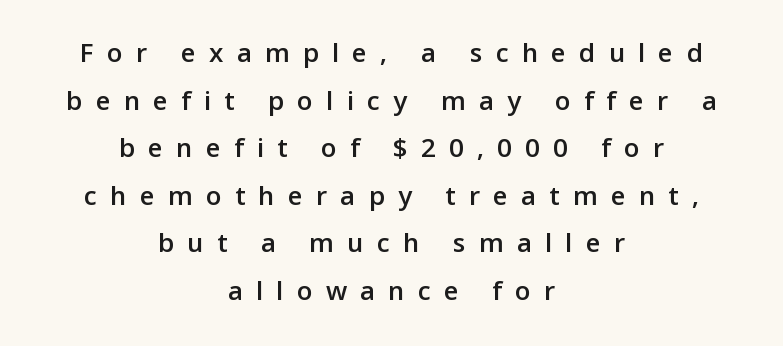
The image shows 29 px sans-serif type, upright; set centered, normal line spacing (1.64x), unusually wide letter spacing (+0.45 em), not underlined; low stroke contrast and a medium x-height.
